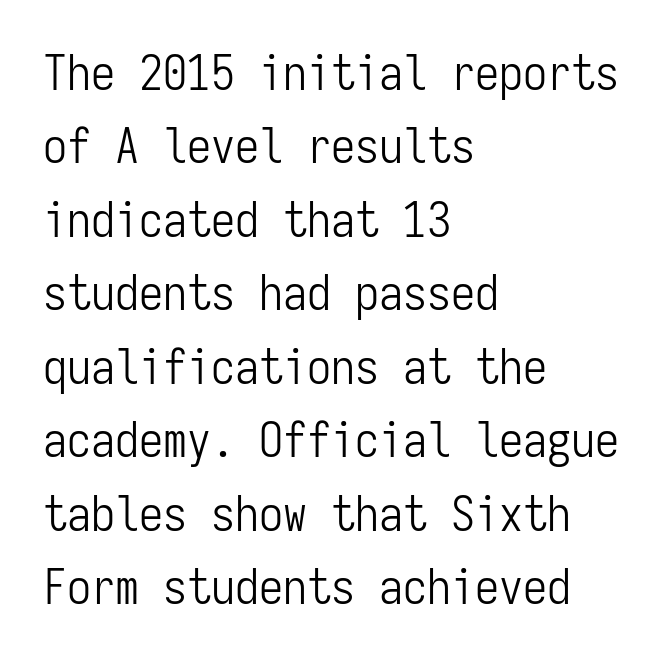
{"serif": "no", "italic": "no", "bold": "no", "weight": "light", "width": "condensed", "stroke_contrast": "low", "x_height": "medium", "monospaced": "yes", "underline": "no", "align": "left", "line_spacing": "normal", "line_spacing_ratio": 1.53, "letter_spacing": "normal", "letter_spacing_em": 0.0, "glyph_px": 48}
